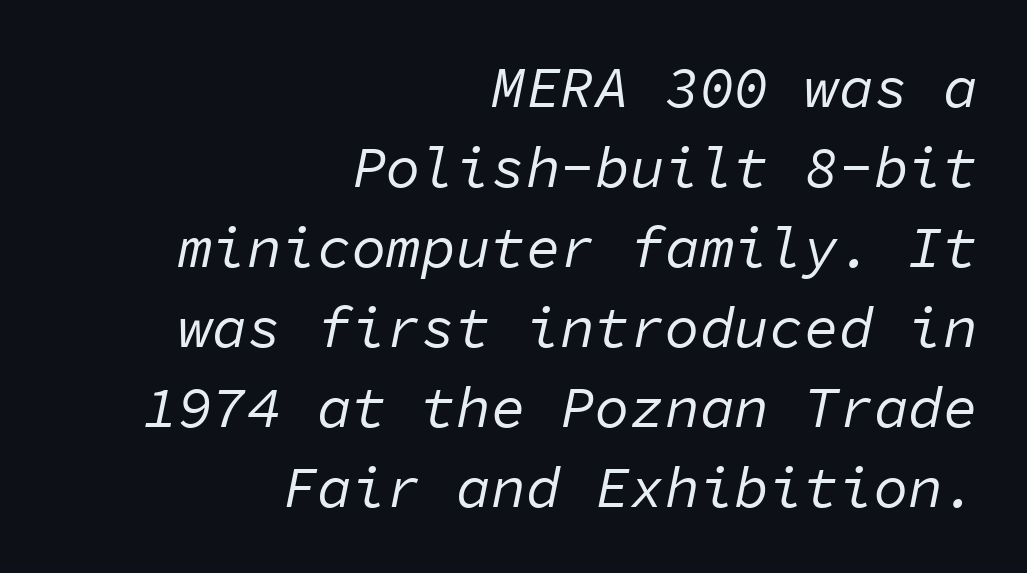
{"italic": "yes", "lean": "right", "slant_degrees": 11, "bold": "no", "weight": "regular", "width": "normal", "stroke_contrast": "low", "x_height": "medium", "monospaced": "yes", "underline": "no", "align": "right", "line_spacing": "normal", "line_spacing_ratio": 1.38, "letter_spacing": "normal", "letter_spacing_em": 0.0, "glyph_px": 58}
